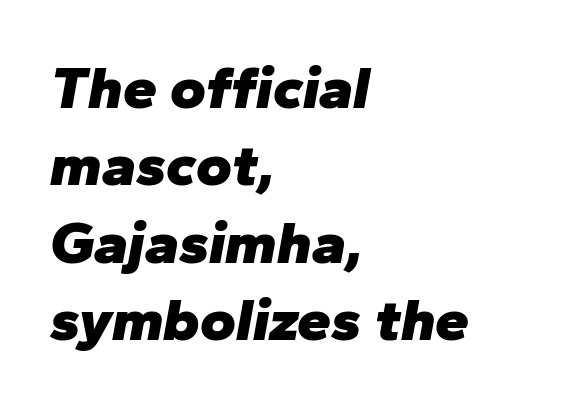
{"italic": "yes", "lean": "right", "slant_degrees": 10, "bold": "yes", "weight": "heavy", "width": "normal", "stroke_contrast": "low", "x_height": "medium", "monospaced": "no", "underline": "no", "align": "left", "line_spacing": "normal", "line_spacing_ratio": 1.27, "letter_spacing": "normal", "letter_spacing_em": 0.0, "glyph_px": 61}
